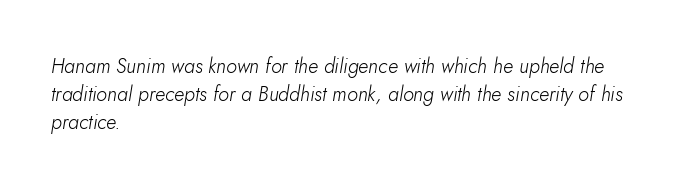
Q: Is the text bold? A: No.
Q: Is the text italic (slanted)? A: Yes, it leans right by about 10 degrees.
Q: Is the text underlined? A: No.
Q: How is the paragraph aligned? A: Left-aligned.
Q: Is the spacing between letters normal or unusually wide? A: Normal.
Q: Is the spacing between lines tight, normal or loose? A: Normal.
